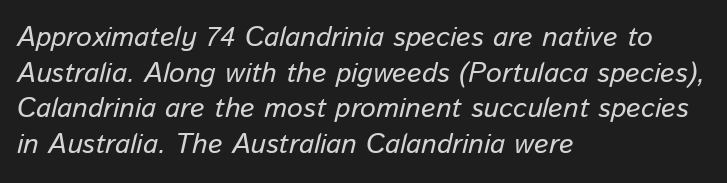
The image shows 28 px regular-weight type, italic (leaning right); set left-aligned, normal line spacing (1.27x), normal letter spacing, not underlined; low stroke contrast and a medium x-height.
